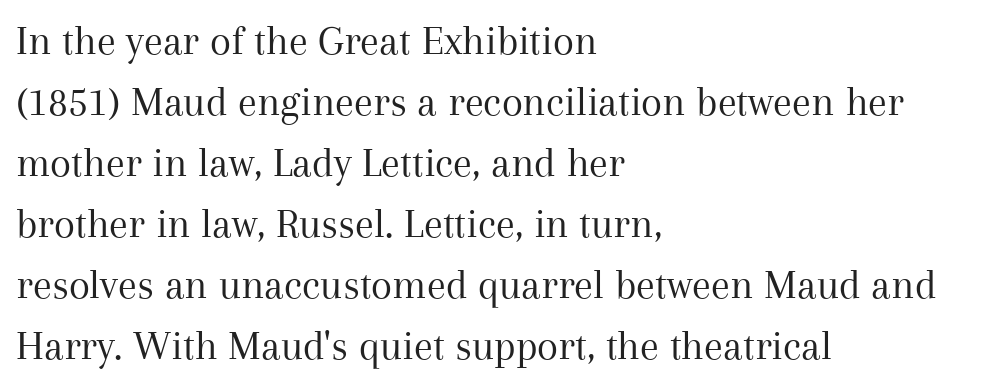
{"serif": "yes", "italic": "no", "bold": "no", "weight": "regular", "width": "normal", "stroke_contrast": "medium", "x_height": "medium", "monospaced": "no", "underline": "no", "align": "left", "line_spacing": "normal", "line_spacing_ratio": 1.42, "letter_spacing": "normal", "letter_spacing_em": 0.0, "glyph_px": 43}
